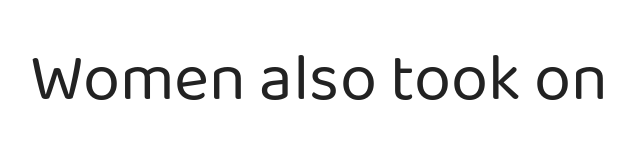
The image shows 67 px regular-weight sans-serif type, upright; set normal letter spacing, not underlined; low stroke contrast and a medium x-height.
